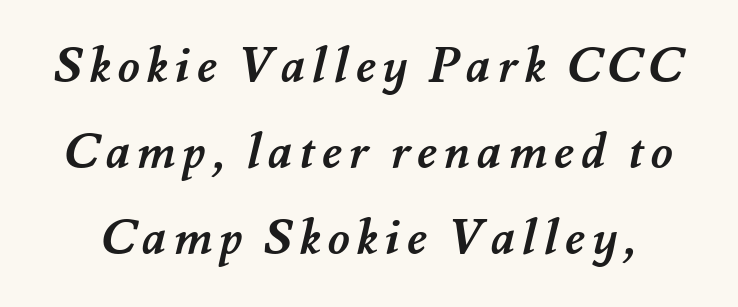
Q: Is the text bold? A: Yes.
Q: Is the text underlined? A: No.
Q: Width (condensed, normal, or wide)? A: Normal.
Q: Stroke contrast? A: Medium.
Q: x-height? A: Small.
Q: Monospaced? A: No.
